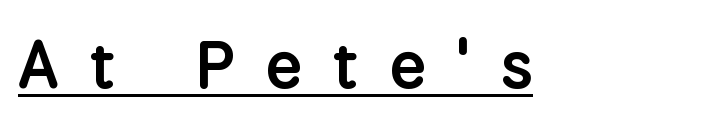
{"serif": "no", "italic": "no", "bold": "semi", "weight": "semibold", "width": "normal", "stroke_contrast": "low", "x_height": "medium", "monospaced": "no", "underline": "yes", "align": "left", "letter_spacing": "wide", "letter_spacing_em": 0.45, "glyph_px": 67}
